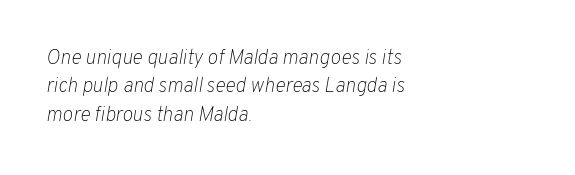
Q: Is the text bold? A: No.
Q: Is the text italic (slanted)? A: Yes, it leans right by about 10 degrees.
Q: Is the text underlined? A: No.
Q: How is the paragraph aligned? A: Left-aligned.
Q: Is the spacing between letters normal or unusually wide? A: Normal.
Q: Is the spacing between lines tight, normal or loose? A: Normal.
